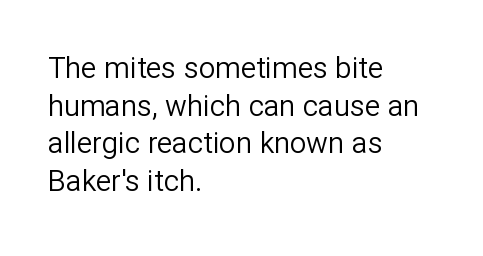
The image shows 29 px regular-weight sans-serif type, upright; set left-aligned, normal line spacing (1.3x), normal letter spacing, not underlined; low stroke contrast and a medium x-height.
